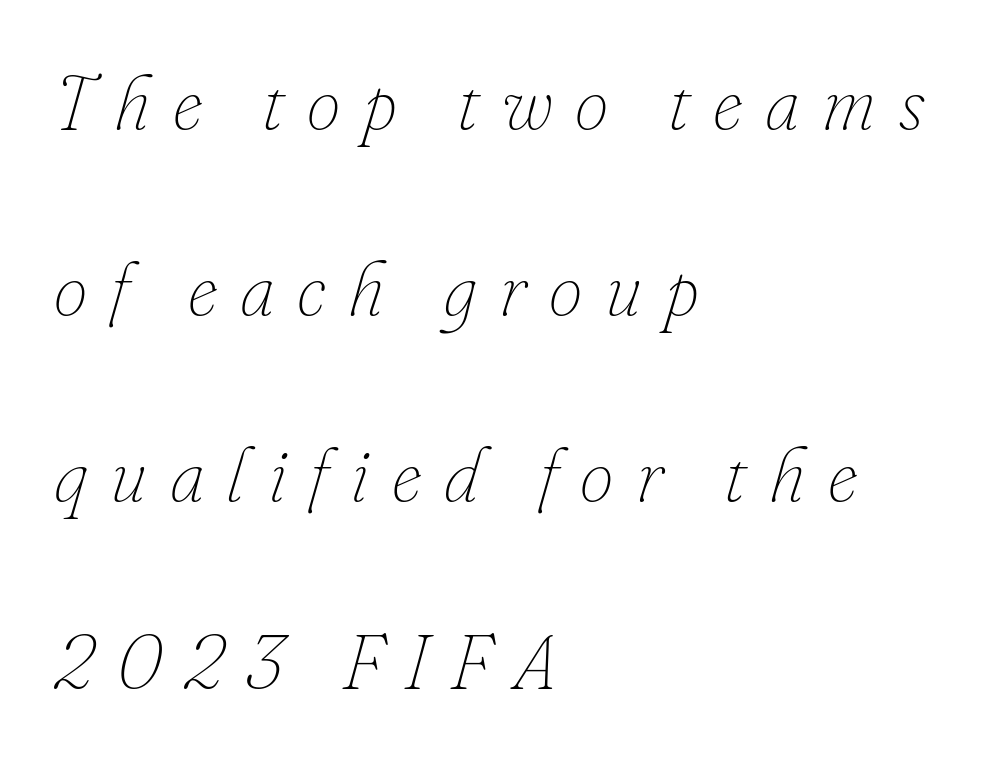
{"italic": "yes", "lean": "right", "slant_degrees": 16, "bold": "no", "weight": "thin", "width": "normal", "stroke_contrast": "low", "x_height": "small", "monospaced": "no", "underline": "no", "align": "left", "line_spacing": "loose", "line_spacing_ratio": 2.45, "letter_spacing": "wide", "letter_spacing_em": 0.3, "glyph_px": 76}
